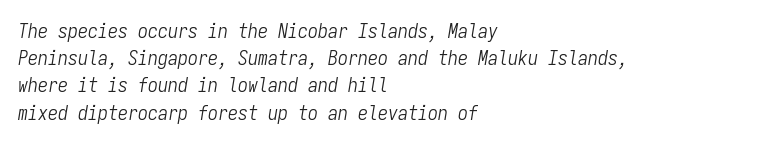
{"italic": "yes", "lean": "right", "slant_degrees": 9, "bold": "no", "underline": "no", "align": "left", "line_spacing": "normal", "line_spacing_ratio": 1.36, "letter_spacing": "normal", "letter_spacing_em": 0.0, "glyph_px": 20}
